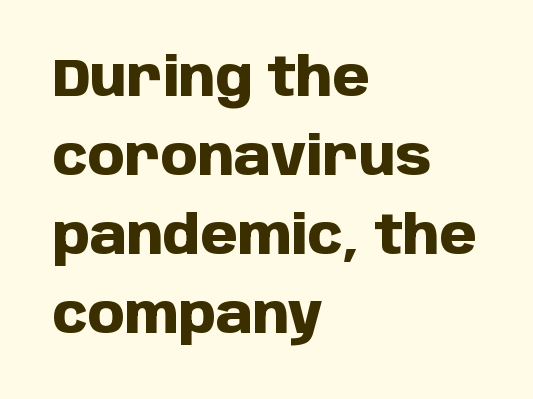
Summary of vertical rhythm: regular, with standard interline spacing. Spacing verdict: proportional, widths tailored to each character. Quick note: underline off. Typeset ragged right — the left edge is the straight one.
